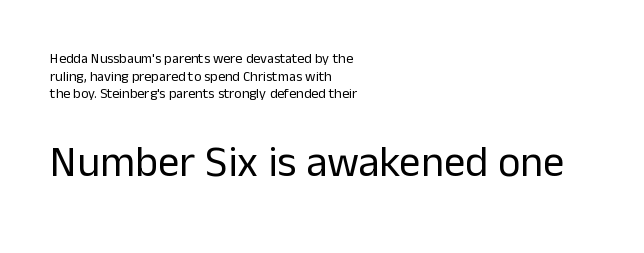
The image shows 43 px regular-weight sans-serif type, upright; set left-aligned, normal line spacing (1.26x), normal letter spacing, not underlined; the second (bottom) block is 3.07x larger; low stroke contrast and a medium x-height.
